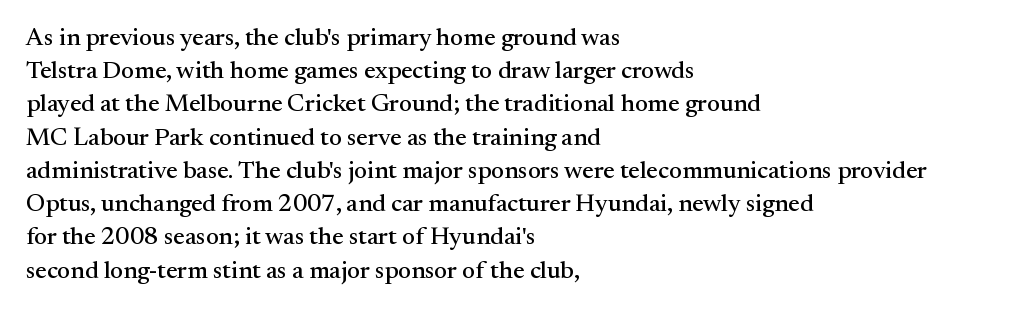
Q: Is the text italic (slanted)? A: No, it is upright.
Q: Is the text underlined? A: No.
Q: How is the paragraph aligned? A: Left-aligned.
Q: Is the spacing between letters normal or unusually wide? A: Normal.
Q: Is the spacing between lines tight, normal or loose? A: Normal.
